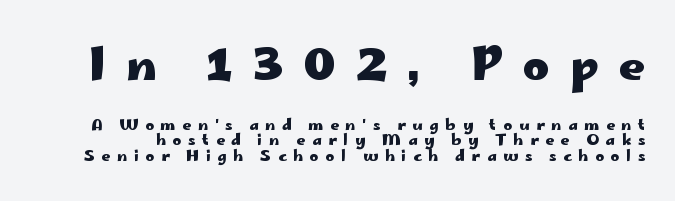
The type is letterspaced generously, with wide tracking. Each letter's strokes conclude bluntly, with no projecting serifs. Cramped leading. Compare the two chunks: the upper has the greater cap height. Letters rest on an invisible, unmarked baseline. Designer's note — italics off, roman on.
